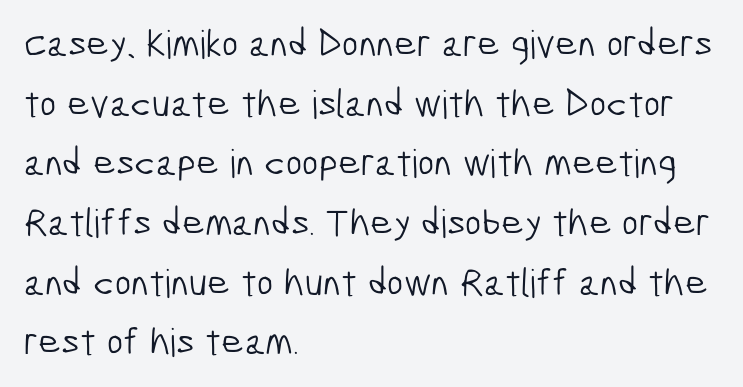
Nothing unusual about the tracking: characters are spaced as the font intends. This sample keeps an unexceptional amount of space between lines. A student would call this left alignment; a typographer would say flush left, rag right. The space beneath each line is pristine and unruled. Do the characters align in a grid? No, the font is proportional. In terms of letterform style, serifs are entirely absent.
